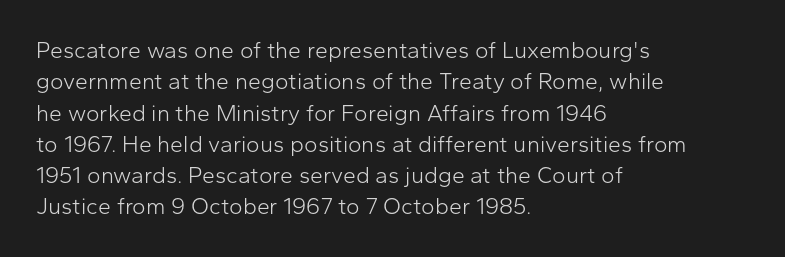
Q: Is the text bold? A: No.
Q: Is the text italic (slanted)? A: No, it is upright.
Q: Is the text underlined? A: No.
Q: How is the paragraph aligned? A: Left-aligned.
Q: Is the spacing between letters normal or unusually wide? A: Normal.
Q: Is the spacing between lines tight, normal or loose? A: Normal.
